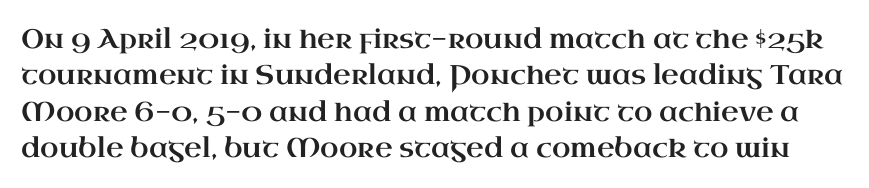
Q: Is the text italic (slanted)? A: No, it is upright.
Q: Is the text underlined? A: No.
Q: Is the spacing between letters normal or unusually wide? A: Normal.
Q: Is the spacing between lines tight, normal or loose? A: Normal.
